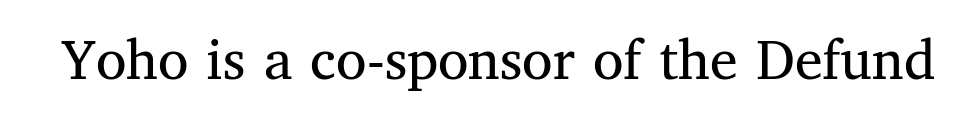
This sample uses a serif face. Note the varied advance widths — an 'i' is clearly narrower than an 'm'. Summary of weight: not heavy and not bold. Nothing unusual about the tracking: characters are spaced as the font intends. Any mark beneath the type? The region is blank.
